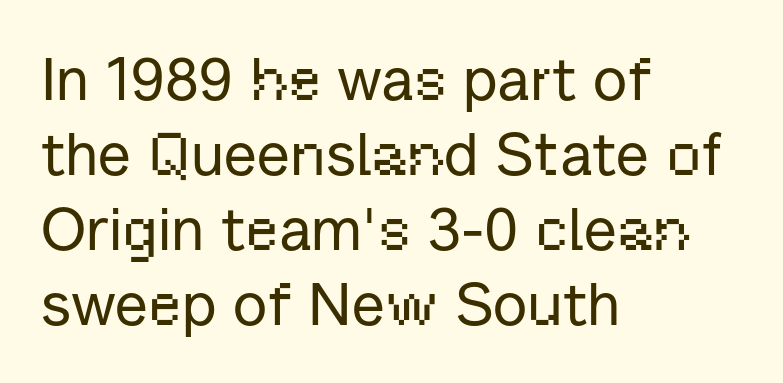
Q: Is the text italic (slanted)? A: No, it is upright.
Q: Is the typeface a serif or a sans-serif typeface? A: Sans-serif.
Q: Is the text underlined? A: No.
Q: How is the paragraph aligned? A: Left-aligned.
Q: Is the spacing between letters normal or unusually wide? A: Normal.
Q: Is the spacing between lines tight, normal or loose? A: Normal.
Q: Width (condensed, normal, or wide)? A: Normal.
Q: Stroke contrast? A: Low.
Q: x-height? A: Medium.
Q: Monospaced? A: No.
